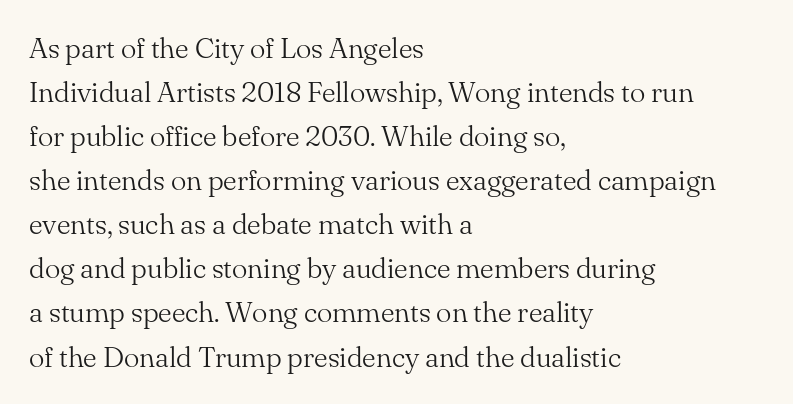
Q: Is the text bold? A: No.
Q: Is the text italic (slanted)? A: No, it is upright.
Q: Is the typeface a serif or a sans-serif typeface? A: Serif.
Q: Is the text underlined? A: No.
Q: How is the paragraph aligned? A: Left-aligned.
Q: Is the spacing between letters normal or unusually wide? A: Normal.
Q: Is the spacing between lines tight, normal or loose? A: Normal.
Q: Width (condensed, normal, or wide)? A: Normal.
Q: Stroke contrast? A: Medium.
Q: x-height? A: Small.
Q: Monospaced? A: No.
